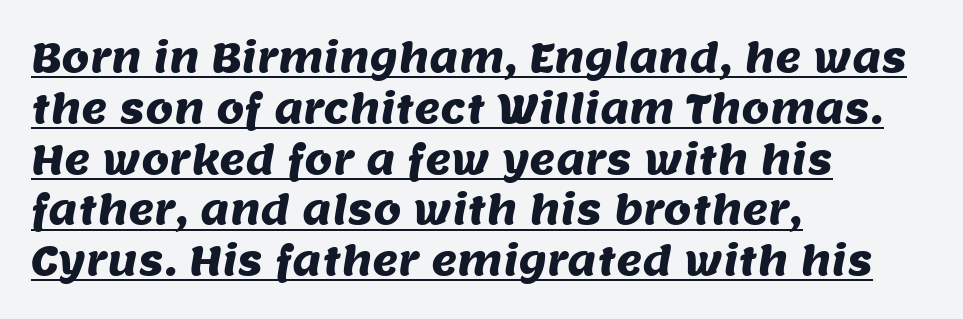
The image shows 40 px sans-serif type; set left-aligned, normal line spacing (1.27x), normal letter spacing, underlined; medium stroke contrast and a large x-height.
